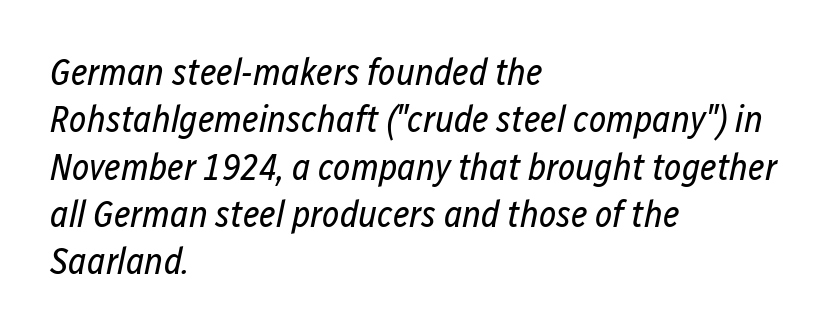
{"italic": "yes", "lean": "right", "slant_degrees": 12, "bold": "no", "weight": "regular", "width": "condensed", "stroke_contrast": "low", "x_height": "medium", "monospaced": "no", "underline": "no", "align": "left", "line_spacing": "normal", "line_spacing_ratio": 1.28, "letter_spacing": "normal", "letter_spacing_em": 0.0, "glyph_px": 37}
